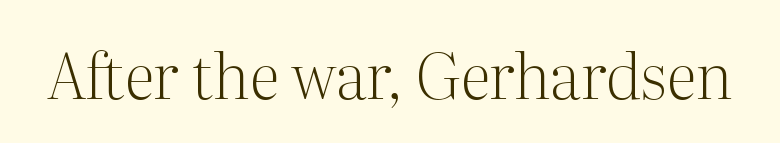
Tracking value appears to be zero — textbook default spacing. The glyphs in this specimen are seriffed. Designer's note — italics off, roman on. You could not count columns in this text — the font is proportionally spaced. No letter is thick-stroked: the sample isn't bold.
